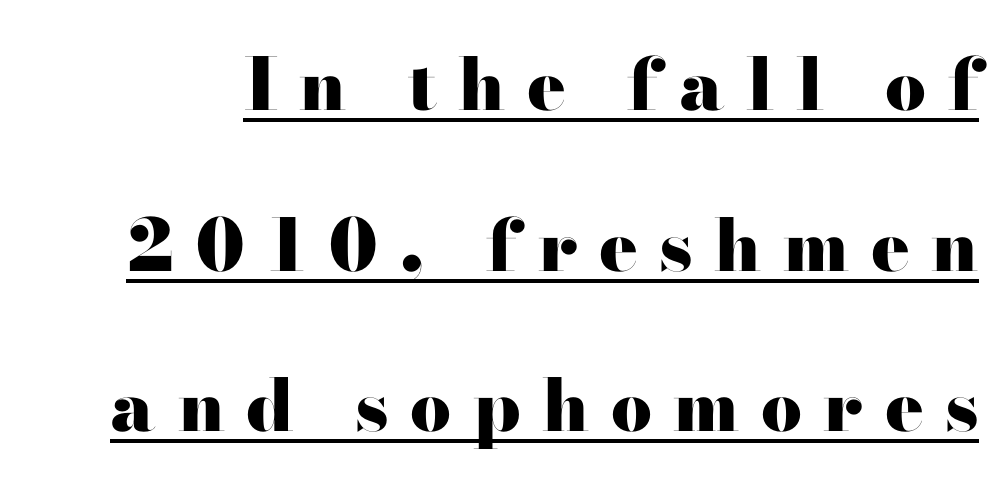
The image shows 72 px heavy, wide serif type, upright; set loose line spacing (2.23x), unusually wide letter spacing (+0.3 em), underlined; high stroke contrast and a small x-height.
